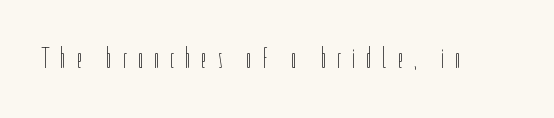
The image shows 29 px thin, condensed type, upright; set unusually wide letter spacing (+0.36 em), not underlined; low stroke contrast and a medium x-height.
